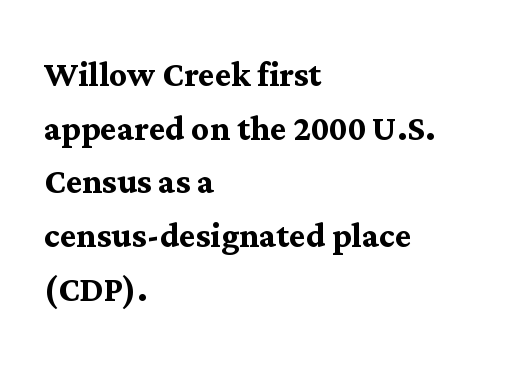
{"serif": "yes", "italic": "no", "bold": "yes", "weight": "semibold", "width": "normal", "stroke_contrast": "medium", "x_height": "medium", "monospaced": "no", "underline": "no", "align": "left", "line_spacing_ratio": 1.22, "letter_spacing": "normal", "letter_spacing_em": 0.0, "glyph_px": 44}
